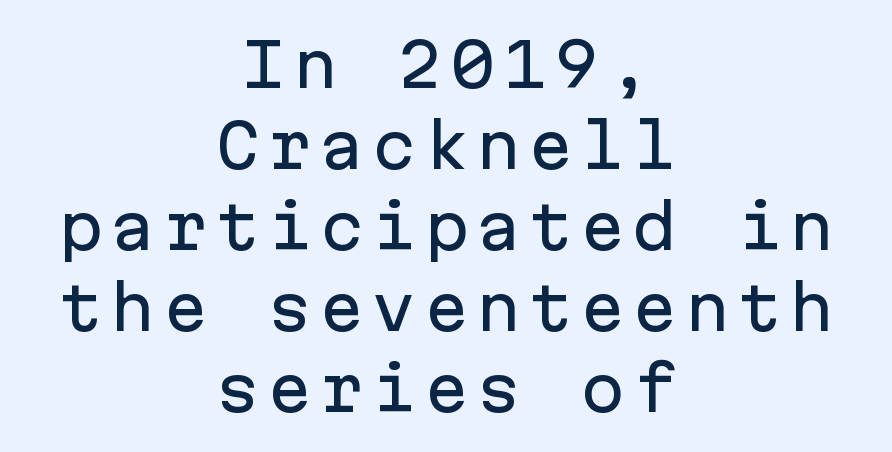
Q: Is the text italic (slanted)? A: No, it is upright.
Q: Is the typeface a serif or a sans-serif typeface? A: Sans-serif.
Q: Is the text underlined? A: No.
Q: How is the paragraph aligned? A: Centered.
Q: Is the spacing between lines tight, normal or loose? A: Normal.
Q: Width (condensed, normal, or wide)? A: Normal.
Q: Stroke contrast? A: Low.
Q: x-height? A: Medium.
Q: Monospaced? A: Yes.
